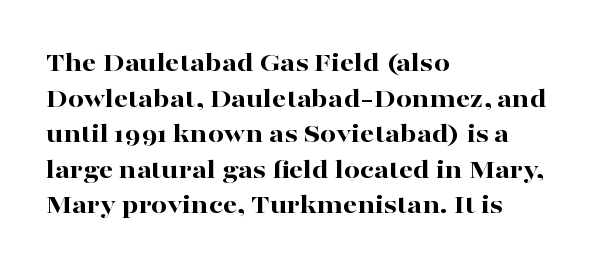
{"serif": "yes", "italic": "no", "bold": "yes", "weight": "bold", "width": "wide", "stroke_contrast": "high", "x_height": "medium", "monospaced": "no", "underline": "no", "align": "left", "line_spacing": "normal", "line_spacing_ratio": 1.27, "letter_spacing": "normal", "letter_spacing_em": 0.0, "glyph_px": 28}
